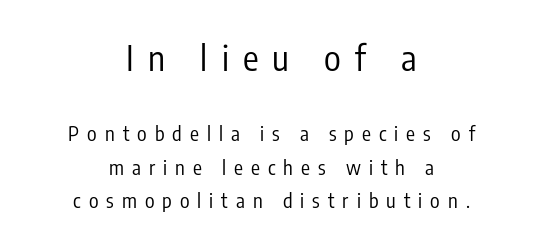
The first block has been scaled up relative to the second. You can tell from the bare stems that sans-serif type was used. Stems and bowls with no extra thickness — not bold. Vertical spacing — default. Do the characters align in a grid? No, the font is proportional. Underlining? Definitely not there.
